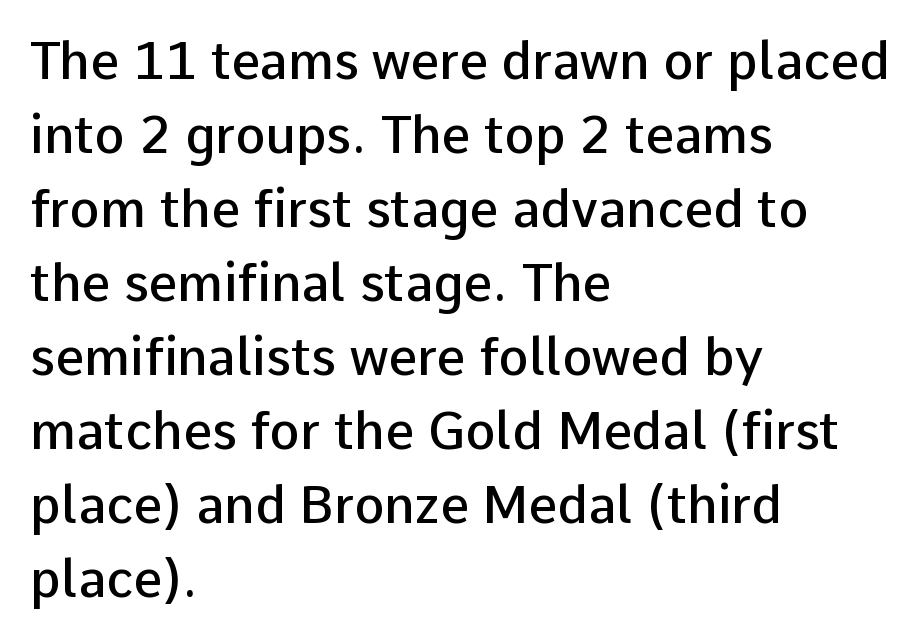
{"serif": "no", "italic": "no", "bold": "semi", "weight": "semibold", "width": "normal", "stroke_contrast": "low", "x_height": "medium", "monospaced": "no", "underline": "no", "align": "left", "line_spacing": "normal", "line_spacing_ratio": 1.45, "letter_spacing": "normal", "letter_spacing_em": 0.0, "glyph_px": 51}
